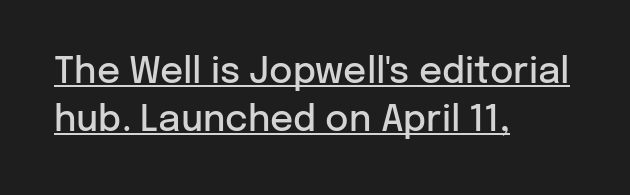
Q: Is the text bold? A: Semi-bold.
Q: Is the text italic (slanted)? A: No, it is upright.
Q: Is the typeface a serif or a sans-serif typeface? A: Sans-serif.
Q: Is the text underlined? A: Yes.
Q: How is the paragraph aligned? A: Left-aligned.
Q: Is the spacing between letters normal or unusually wide? A: Normal.
Q: Is the spacing between lines tight, normal or loose? A: Normal.
Q: Width (condensed, normal, or wide)? A: Normal.
Q: Stroke contrast? A: Low.
Q: x-height? A: Medium.
Q: Monospaced? A: No.
